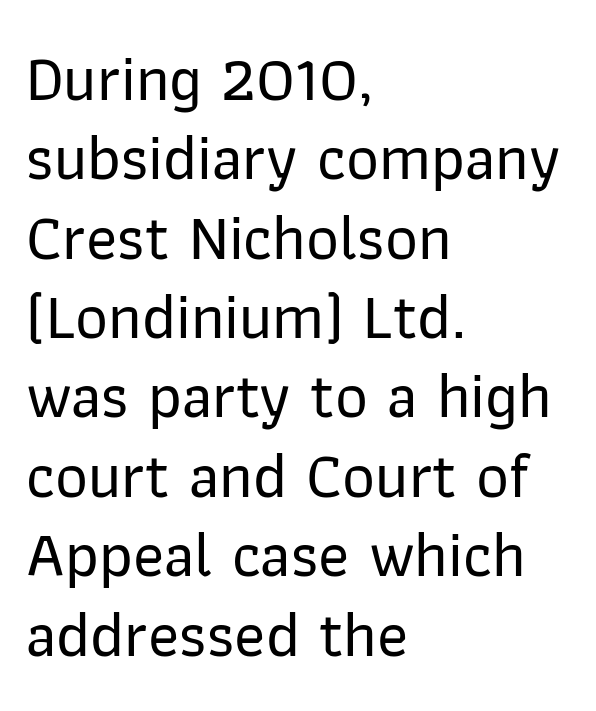
{"serif": "no", "italic": "no", "width": "normal", "stroke_contrast": "low", "x_height": "medium", "monospaced": "no", "underline": "no", "align": "left", "line_spacing_ratio": 1.24, "letter_spacing": "normal", "letter_spacing_em": 0.0, "glyph_px": 64}
